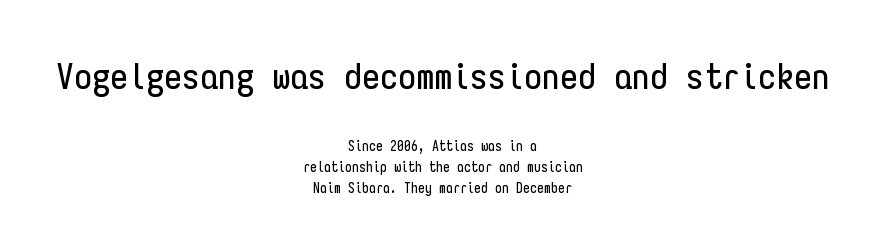
Q: Is the text italic (slanted)? A: No, it is upright.
Q: Is the typeface a serif or a sans-serif typeface? A: Sans-serif.
Q: Is the text underlined? A: No.
Q: How is the paragraph aligned? A: Centered.
Q: Is the spacing between letters normal or unusually wide? A: Normal.
Q: Is the spacing between lines tight, normal or loose? A: Normal.
Q: Which block of text is set in a larger size, the first (top) or the second (bottom)? A: The first (top) one.
Q: Width (condensed, normal, or wide)? A: Condensed.
Q: Stroke contrast? A: Low.
Q: x-height? A: Medium.
Q: Monospaced? A: Yes.
